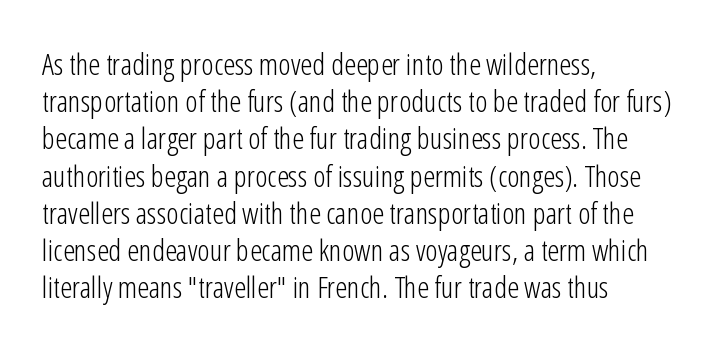
The image shows 30 px light, condensed sans-serif type, upright; set left-aligned, line spacing 1.24x, normal letter spacing, not underlined; low stroke contrast and a medium x-height.
